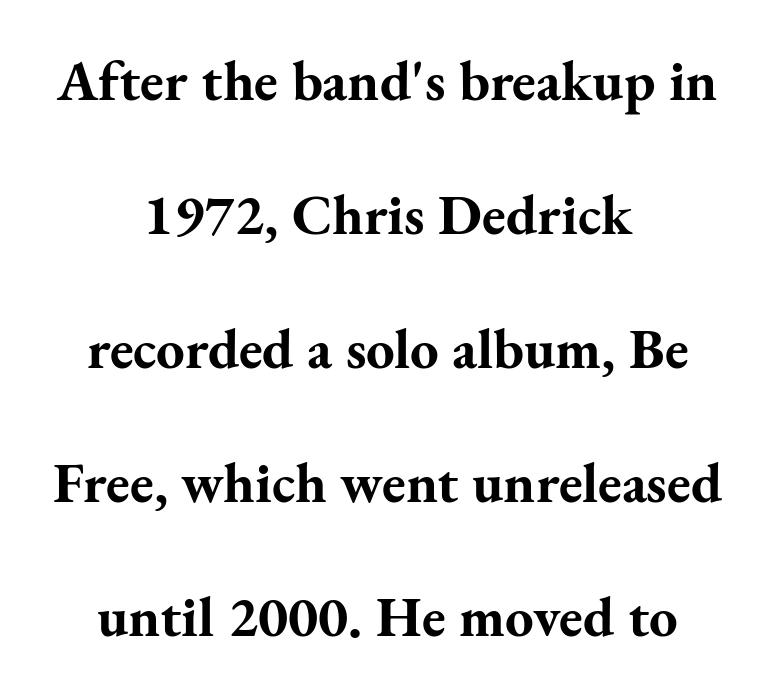
The image shows 57 px bold serif type, upright; set centered, loose line spacing (2.35x), normal letter spacing, not underlined; medium stroke contrast and a small x-height.
